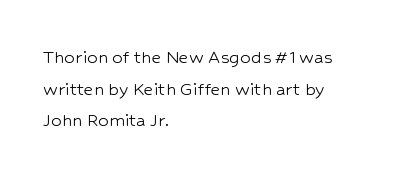
{"italic": "no", "bold": "no", "underline": "no", "align": "left", "line_spacing": "normal", "line_spacing_ratio": 1.51, "letter_spacing": "normal", "letter_spacing_em": 0.0, "glyph_px": 21}
